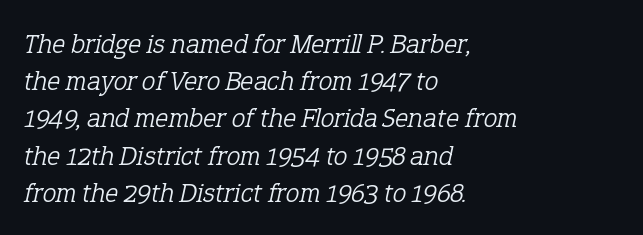
Q: Is the text bold? A: No.
Q: Is the text italic (slanted)? A: Yes, it leans right by about 12 degrees.
Q: Is the typeface a serif or a sans-serif typeface? A: Serif.
Q: Is the text underlined? A: No.
Q: How is the paragraph aligned? A: Left-aligned.
Q: Is the spacing between letters normal or unusually wide? A: Normal.
Q: Is the spacing between lines tight, normal or loose? A: Normal.
Q: Width (condensed, normal, or wide)? A: Normal.
Q: Stroke contrast? A: Low.
Q: x-height? A: Medium.
Q: Monospaced? A: No.
